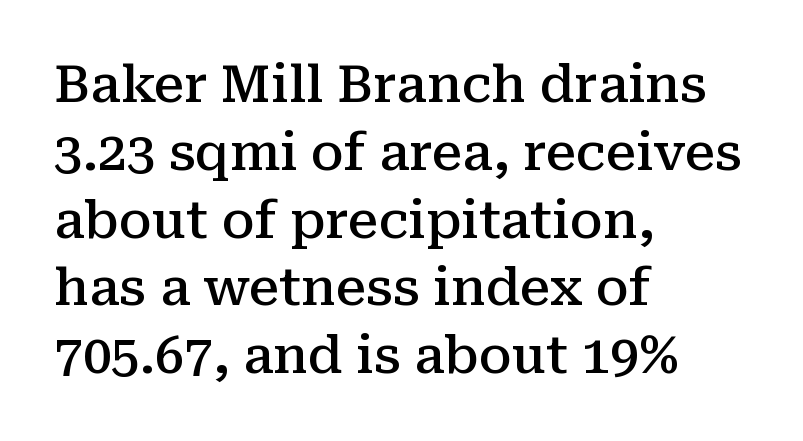
The image shows 51 px semibold serif type, upright; set left-aligned, normal line spacing (1.33x), normal letter spacing, not underlined; medium stroke contrast and a medium x-height.
